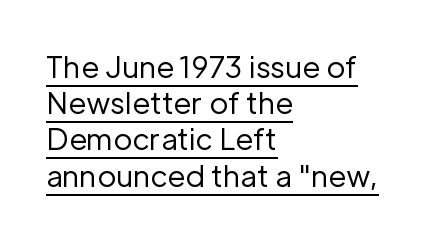
Q: Is the text bold? A: No.
Q: Is the text italic (slanted)? A: No, it is upright.
Q: Is the typeface a serif or a sans-serif typeface? A: Sans-serif.
Q: Is the text underlined? A: Yes.
Q: How is the paragraph aligned? A: Left-aligned.
Q: Is the spacing between letters normal or unusually wide? A: Normal.
Q: Is the spacing between lines tight, normal or loose? A: Normal.
Q: Width (condensed, normal, or wide)? A: Normal.
Q: Stroke contrast? A: Low.
Q: x-height? A: Medium.
Q: Monospaced? A: No.
